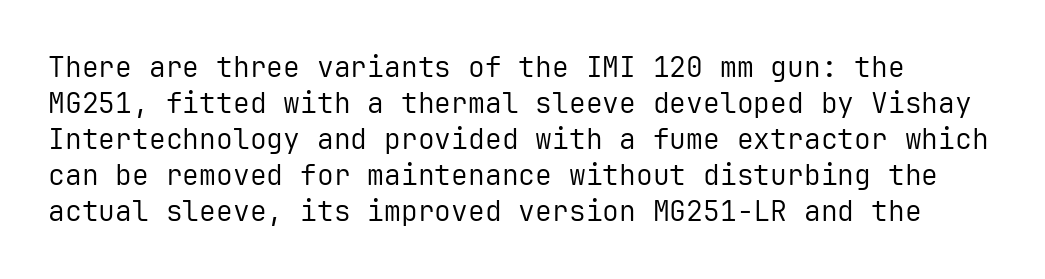
The typeface chosen for these lines omits serifs. Each letter, wide or thin by design, is forced into the same width here. Unmarked baselines from the first word to the last. Quick note: interline space is typical. Every character sits straight up, as roman type does.
